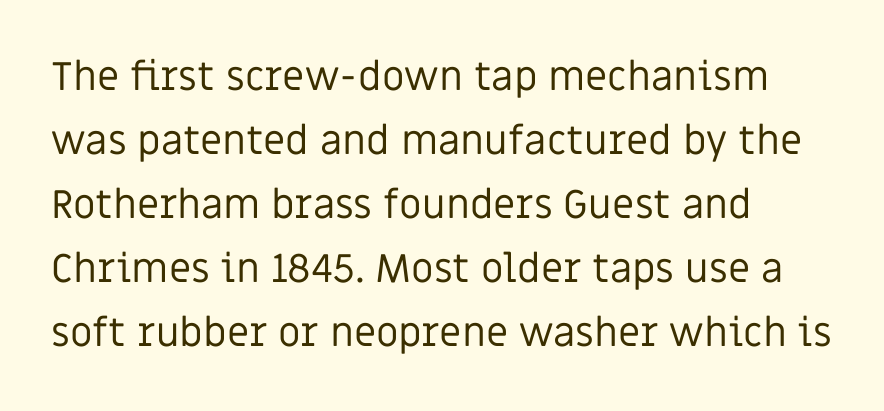
What's the leading like? Ordinary, nothing unusual. Check where the strokes stop: nothing finishes them off — pure sans. The passage is arranged the way most books set body copy — flush left. Posture: vertical.
